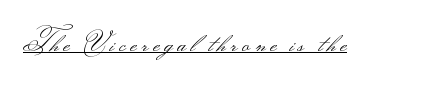
{"bold": "no", "underline": "yes", "glyph_px": 25}
